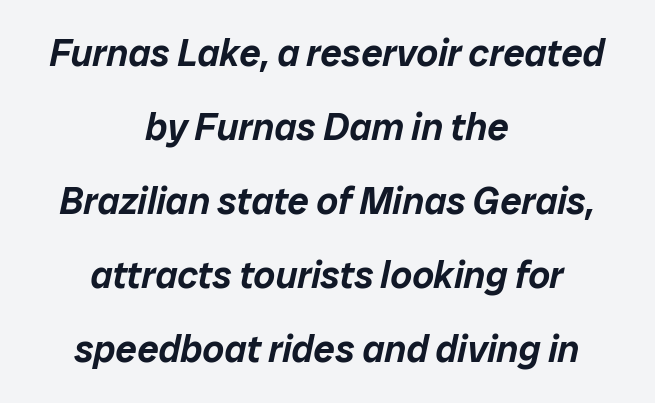
Q: Is the text italic (slanted)? A: Yes, it leans right by about 12 degrees.
Q: Is the text underlined? A: No.
Q: How is the paragraph aligned? A: Centered.
Q: Is the spacing between letters normal or unusually wide? A: Normal.
Q: Is the spacing between lines tight, normal or loose? A: Loose.
Q: Width (condensed, normal, or wide)? A: Normal.
Q: Stroke contrast? A: Low.
Q: x-height? A: Medium.
Q: Monospaced? A: No.
